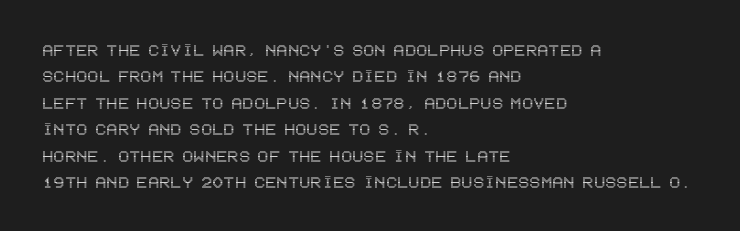
Is there much room between lines? A standard amount, neither cramped nor airy. The line texture is even and compact thanks to regular tracking. In terms of posture, this sample is upright. The paragraph has a hard left edge and a soft right edge. The strip under each line holds only bare page.
